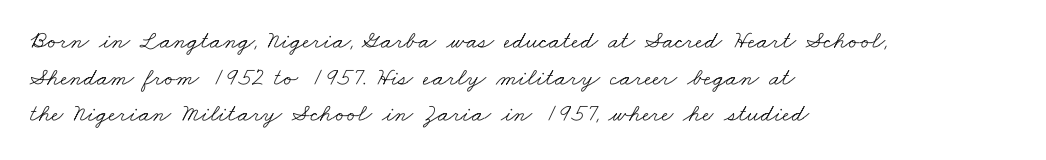
{"bold": "no", "underline": "no", "align": "left", "line_spacing": "normal", "line_spacing_ratio": 1.47, "letter_spacing": "normal", "letter_spacing_em": 0.0, "glyph_px": 25}
